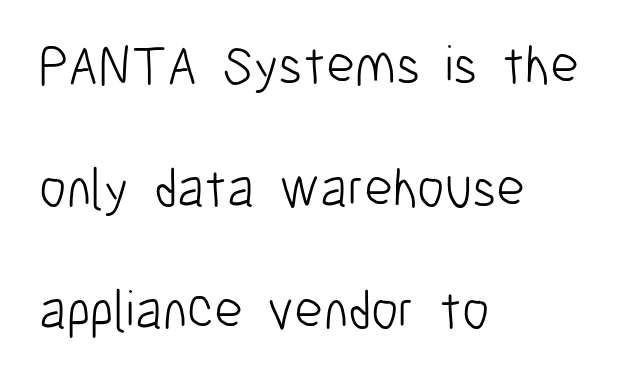
Q: Is the text bold? A: No.
Q: Is the text italic (slanted)? A: No, it is upright.
Q: Is the typeface a serif or a sans-serif typeface? A: Sans-serif.
Q: Is the text underlined? A: No.
Q: How is the paragraph aligned? A: Left-aligned.
Q: Is the spacing between letters normal or unusually wide? A: Normal.
Q: Is the spacing between lines tight, normal or loose? A: Loose.
Q: Width (condensed, normal, or wide)? A: Condensed.
Q: Stroke contrast? A: Low.
Q: x-height? A: Medium.
Q: Monospaced? A: No.
